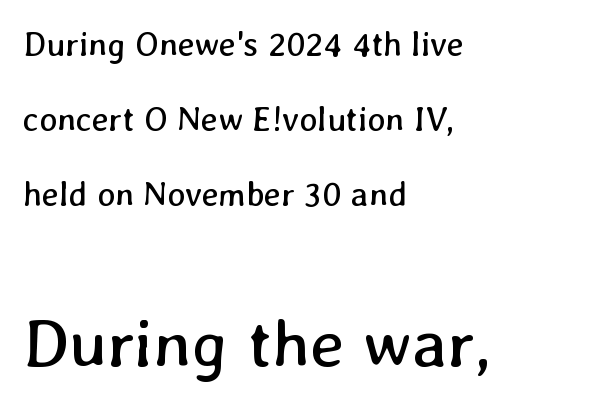
Note the varied advance widths — an 'i' is clearly narrower than an 'm'. Bare-footed words on every line. This is not heavy type; no bold has been used. Which of the two is more prominent by size? The second, at the bottom. The rendering uses a large line-height, opening up the rows. Compared with typical body copy, the letter spacing here is the same.
